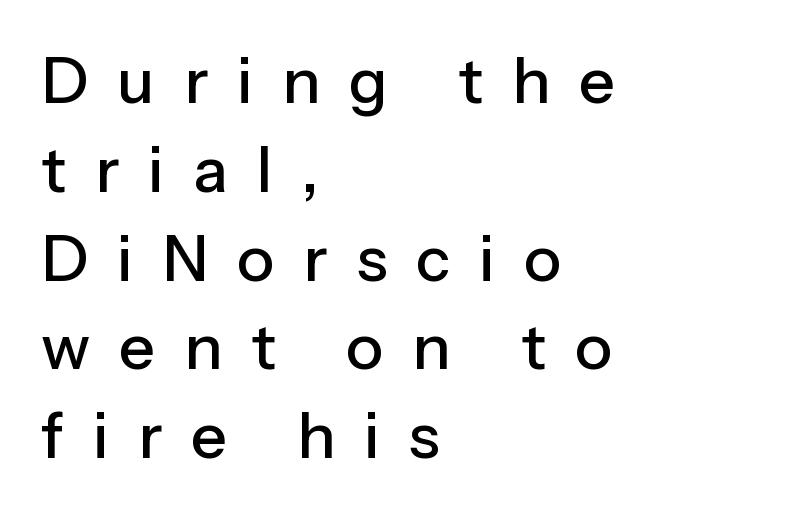
Q: Is the text italic (slanted)? A: No, it is upright.
Q: Is the typeface a serif or a sans-serif typeface? A: Sans-serif.
Q: Is the text underlined? A: No.
Q: How is the paragraph aligned? A: Left-aligned.
Q: Is the spacing between letters normal or unusually wide? A: Unusually wide.
Q: Is the spacing between lines tight, normal or loose? A: Normal.
Q: Width (condensed, normal, or wide)? A: Normal.
Q: Stroke contrast? A: Low.
Q: x-height? A: Medium.
Q: Monospaced? A: No.
